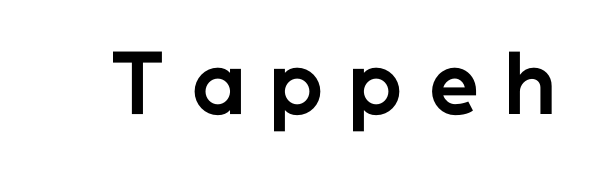
The image shows 78 px bold sans-serif type, upright; set unusually wide letter spacing (+0.34 em), not underlined; low stroke contrast and a medium x-height.
